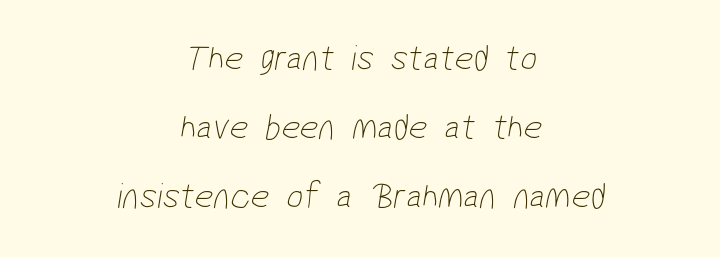
Q: Is the text bold? A: No.
Q: Is the typeface a serif or a sans-serif typeface? A: Sans-serif.
Q: Is the text underlined? A: No.
Q: How is the paragraph aligned? A: Centered.
Q: Is the spacing between letters normal or unusually wide? A: Normal.
Q: Width (condensed, normal, or wide)? A: Condensed.
Q: Stroke contrast? A: Low.
Q: x-height? A: Medium.
Q: Monospaced? A: No.
